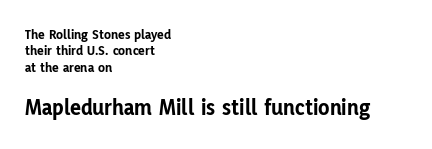
Each row of text sits above clean, open space. Ascenders rise straight up at ninety degrees. Here the second block reads like a headline and the first like body copy. The passage is arranged the way most books set body copy — flush left. The type is set solid horizontally, with unmodified tracking.
